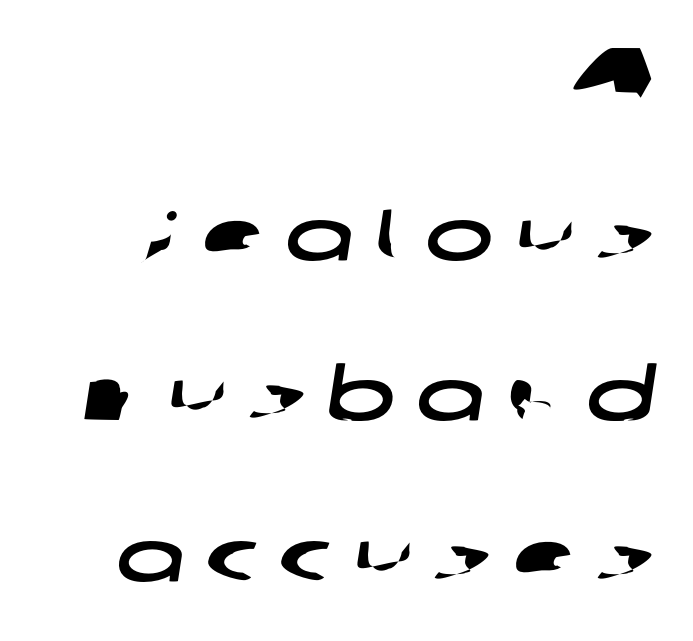
{"serif": "no", "width": "wide", "stroke_contrast": "low", "x_height": "medium", "monospaced": "no", "underline": "no", "align": "right", "line_spacing": "loose", "line_spacing_ratio": 2.23, "letter_spacing": "wide", "letter_spacing_em": 0.3, "glyph_px": 72}
